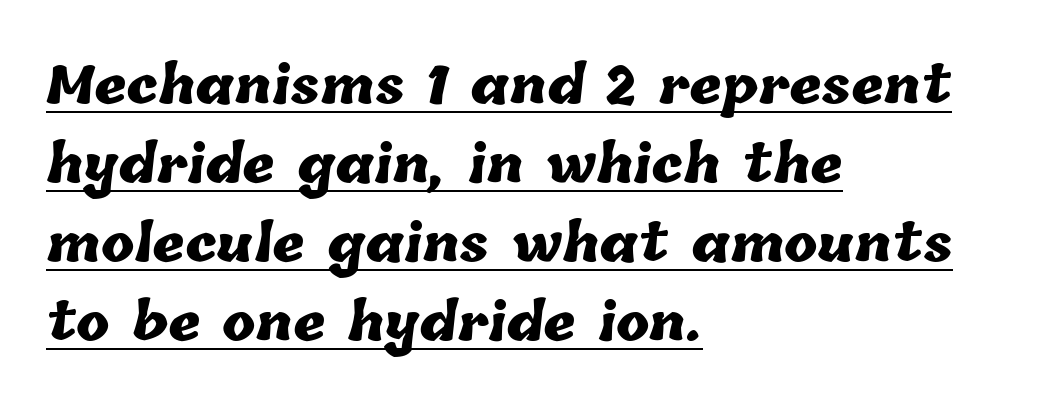
Students, observe the line beneath the letters — that is underlining. The face used here has the dense, thick strokes of a bold. Tracking here is standard; glyphs follow each other at the usual distance. Horizontally, the lines are justified to the leading edge only.
